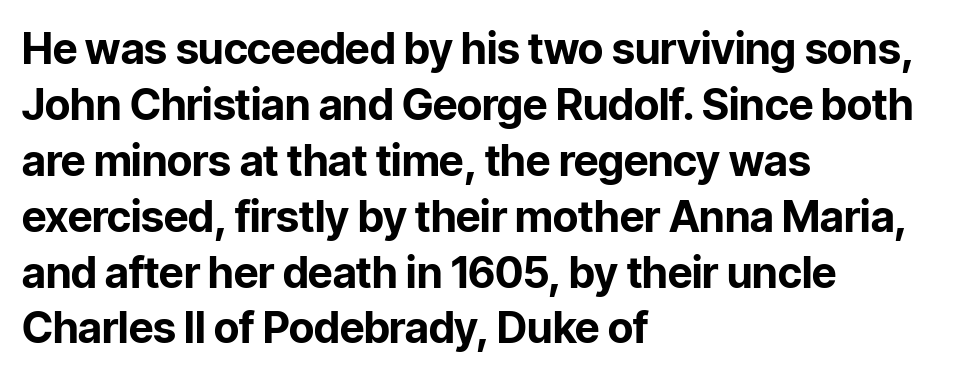
{"serif": "no", "italic": "no", "bold": "yes", "weight": "bold", "width": "normal", "stroke_contrast": "low", "x_height": "medium", "monospaced": "no", "underline": "no", "align": "left", "line_spacing": "normal", "line_spacing_ratio": 1.3, "letter_spacing": "normal", "letter_spacing_em": 0.0, "glyph_px": 43}
